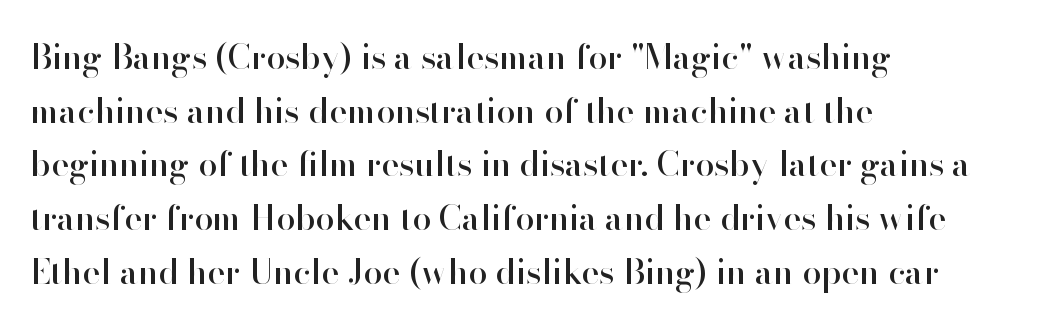
This rendering leaves character spacing at its baseline value. A bare baseline throughout the passage. Interline gaps are of average width in this sample. You could not count columns in this text — the font is proportionally spaced. A typesetter would label this face a sans.
